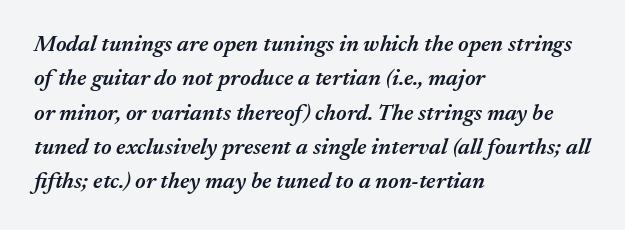
{"italic": "yes", "lean": "right", "slant_degrees": 17, "bold": "semi", "underline": "no", "align": "left", "line_spacing": "normal", "line_spacing_ratio": 1.49, "letter_spacing": "normal", "letter_spacing_em": 0.0, "glyph_px": 23}
